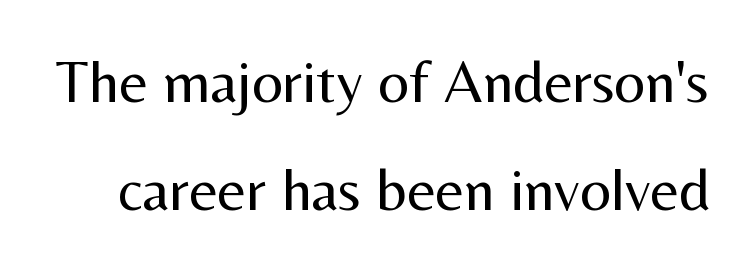
{"serif": "no", "italic": "no", "bold": "no", "weight": "regular", "width": "normal", "stroke_contrast": "medium", "x_height": "medium", "monospaced": "no", "underline": "no", "line_spacing_ratio": 1.77, "letter_spacing": "normal", "letter_spacing_em": 0.0, "glyph_px": 61}
